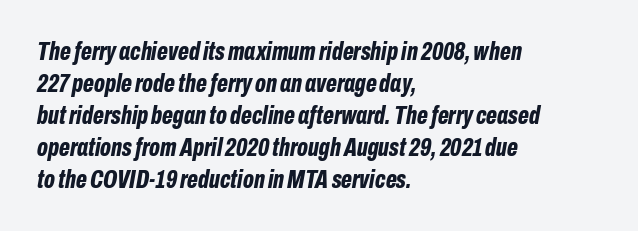
{"italic": "yes", "lean": "right", "slant_degrees": 10, "bold": "yes", "underline": "no", "align": "left", "line_spacing_ratio": 1.23, "letter_spacing": "normal", "letter_spacing_em": 0.0, "glyph_px": 26}
